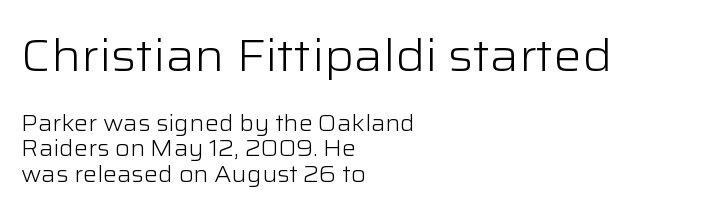
Larger block? The one above; the one below is distinctly smaller. Vertical stems look standard width or narrower in stroke. What's the leading like? Squeezed, with rows nearly overlapping. The rendering uses natural spacing where letterforms have individual widths. The letters stand upright; this is a roman face.
